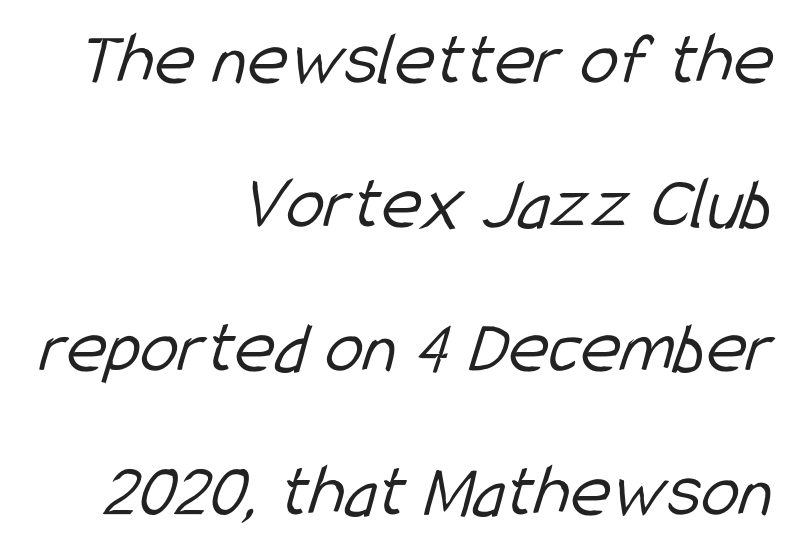
{"serif": "no", "bold": "no", "weight": "light", "width": "condensed", "stroke_contrast": "low", "x_height": "medium", "monospaced": "no", "underline": "no", "align": "right", "line_spacing_ratio": 1.87, "letter_spacing": "normal", "letter_spacing_em": 0.0, "glyph_px": 77}
